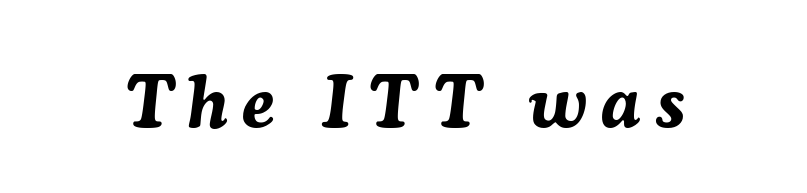
Q: Is the text bold? A: Yes.
Q: Is the text italic (slanted)? A: Yes, it leans right by about 7 degrees.
Q: Is the text underlined? A: No.
Q: Is the spacing between letters normal or unusually wide? A: Unusually wide.
Q: Width (condensed, normal, or wide)? A: Normal.
Q: Stroke contrast? A: Medium.
Q: x-height? A: Medium.
Q: Monospaced? A: No.
